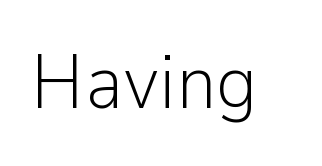
Q: Is the text bold? A: No.
Q: Is the text italic (slanted)? A: No, it is upright.
Q: Is the typeface a serif or a sans-serif typeface? A: Sans-serif.
Q: Is the text underlined? A: No.
Q: Is the spacing between letters normal or unusually wide? A: Normal.
Q: Width (condensed, normal, or wide)? A: Normal.
Q: Stroke contrast? A: Low.
Q: x-height? A: Medium.
Q: Monospaced? A: No.
